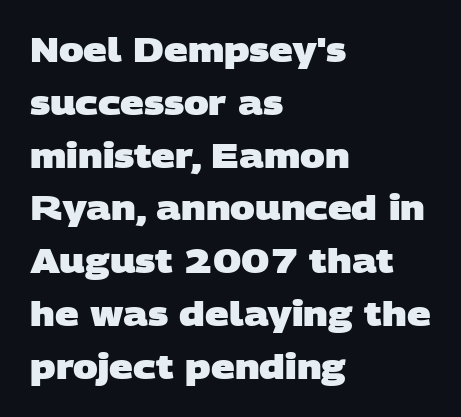
{"serif": "no", "bold": "yes", "weight": "heavy", "width": "wide", "stroke_contrast": "low", "x_height": "large", "monospaced": "no", "underline": "no", "align": "left", "line_spacing": "normal", "line_spacing_ratio": 1.6, "letter_spacing": "normal", "letter_spacing_em": 0.0, "glyph_px": 33}
